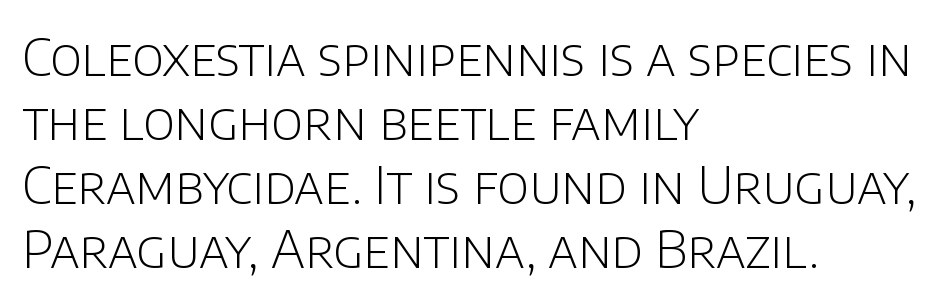
Q: Is the text bold? A: No.
Q: Is the text italic (slanted)? A: No, it is upright.
Q: Is the typeface a serif or a sans-serif typeface? A: Sans-serif.
Q: Is the text underlined? A: No.
Q: How is the paragraph aligned? A: Left-aligned.
Q: Is the spacing between letters normal or unusually wide? A: Normal.
Q: Width (condensed, normal, or wide)? A: Normal.
Q: Stroke contrast? A: Low.
Q: x-height? A: Large.
Q: Monospaced? A: No.
